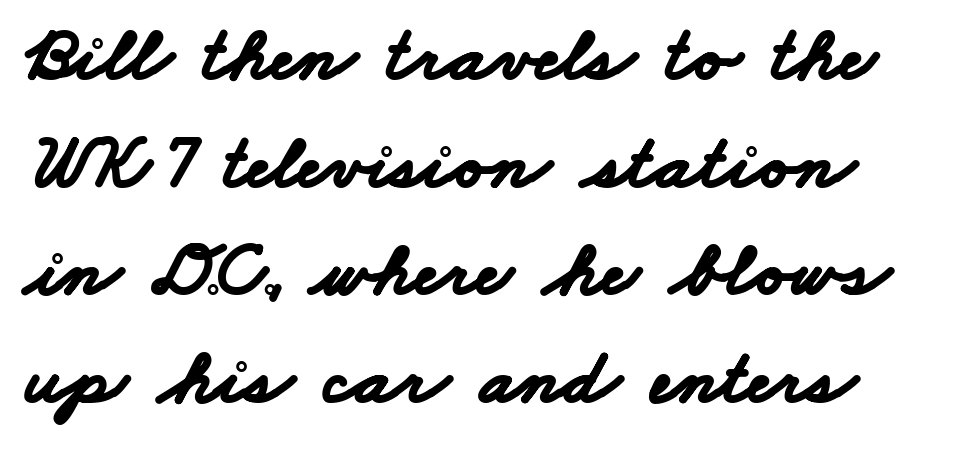
Check where the strokes stop: nothing finishes them off — pure sans. How would I describe the line gaps? Plain and ordinary. Only glyphs here, with clear space below each row. The face used here is proportionally spaced, like ordinary book or web type.
